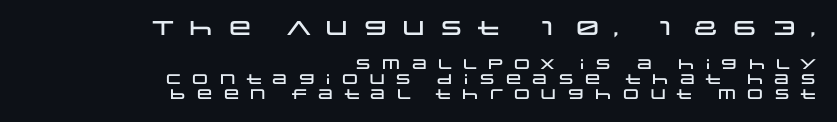
{"italic": "no", "underline": "no", "align": "right", "line_spacing": "tight", "line_spacing_ratio": 1.09, "letter_spacing": "wide", "letter_spacing_em": 0.42, "larger_block": "first", "size_ratio": 1.43, "glyph_px": 20}
